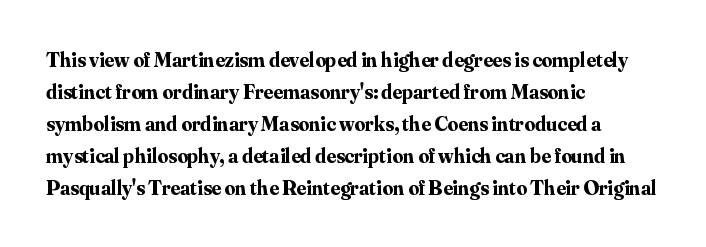
Q: Is the text bold? A: Yes.
Q: Is the text italic (slanted)? A: No, it is upright.
Q: Is the text underlined? A: No.
Q: How is the paragraph aligned? A: Left-aligned.
Q: Is the spacing between letters normal or unusually wide? A: Normal.
Q: Is the spacing between lines tight, normal or loose? A: Normal.
